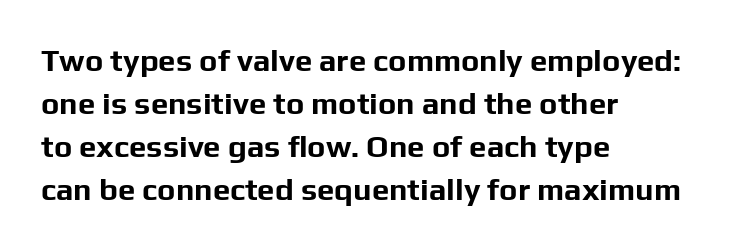
{"serif": "no", "italic": "no", "bold": "yes", "weight": "bold", "width": "normal", "stroke_contrast": "low", "x_height": "medium", "monospaced": "no", "underline": "no", "align": "left", "line_spacing": "normal", "line_spacing_ratio": 1.39, "letter_spacing": "normal", "letter_spacing_em": 0.0, "glyph_px": 31}
